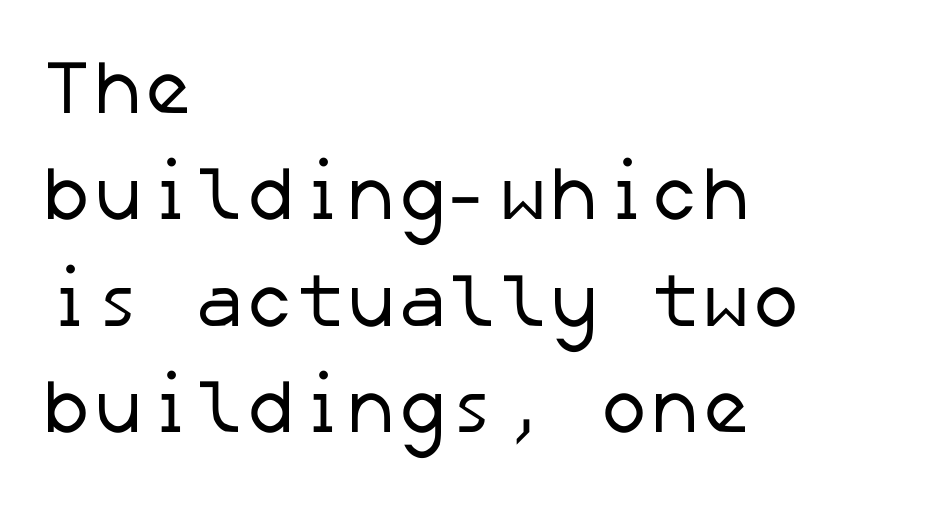
Q: Is the text bold? A: No.
Q: Is the typeface a serif or a sans-serif typeface? A: Sans-serif.
Q: Is the text underlined? A: No.
Q: How is the paragraph aligned? A: Left-aligned.
Q: Is the spacing between letters normal or unusually wide? A: Normal.
Q: Is the spacing between lines tight, normal or loose? A: Normal.
Q: Width (condensed, normal, or wide)? A: Normal.
Q: Stroke contrast? A: Low.
Q: x-height? A: Medium.
